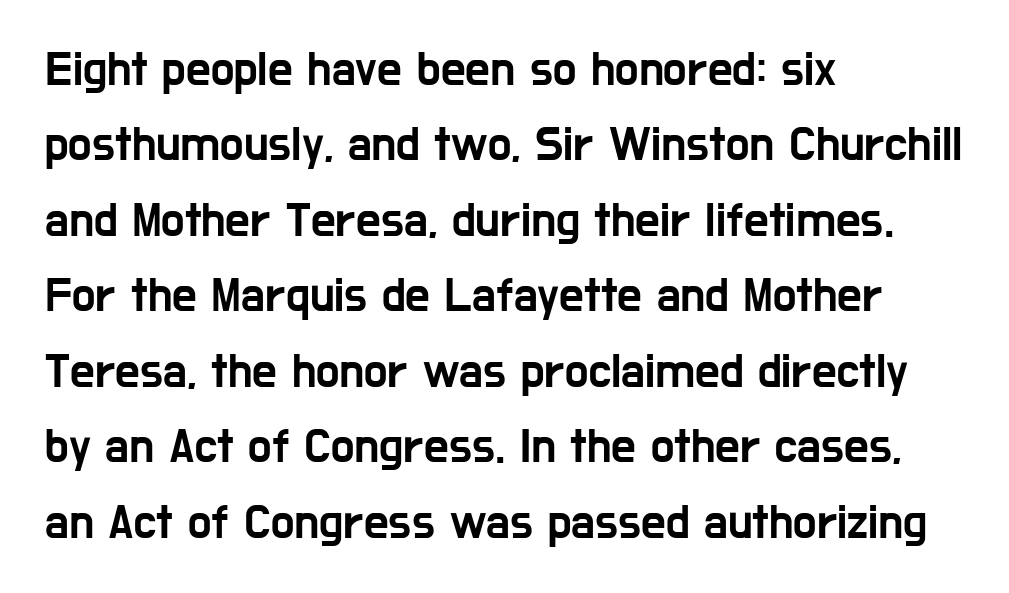
The image shows 49 px condensed sans-serif type, upright; set left-aligned, normal line spacing (1.54x), normal letter spacing, not underlined; low stroke contrast and a medium x-height.
